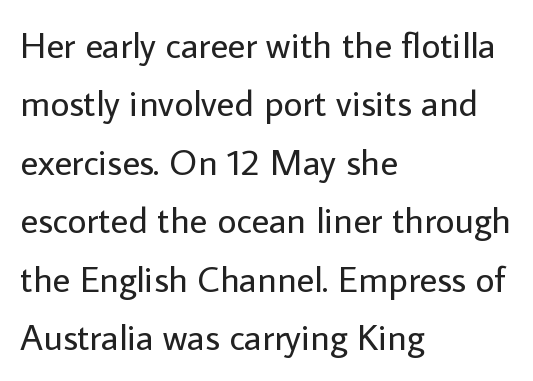
Note the varied advance widths — an 'i' is clearly narrower than an 'm'. A classic flush-left, rag-right setting is used for this passage. Caption: face not bold, strokes unweighted. The passage shown is typeset with a sans-serif family. There is no visible air inserted between adjacent glyphs.
